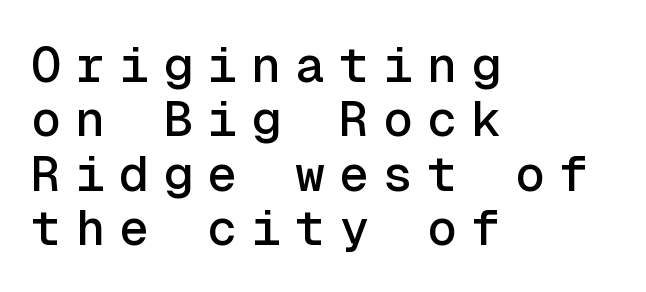
If you drew a line through each stem, it would be perfectly vertical. One-word summary of the alignment: left. Note: no serifs on the glyphs. Monospaced: the letters line up in strict vertical columns. Honestly, there is no underline to notice here at all. Vertically, the passage feels compressed, each row crowding the next.
